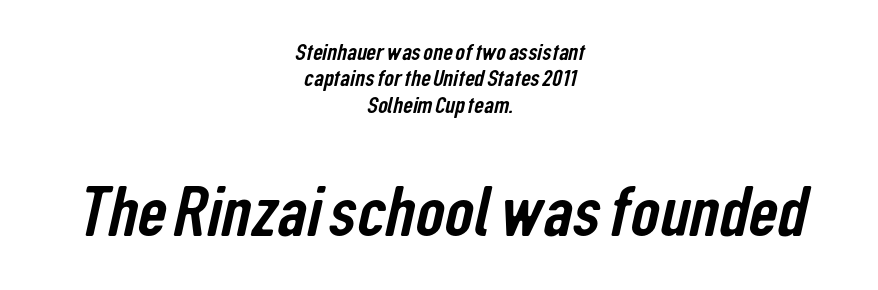
Typographically, this falls in the sans-serif category. Vertical spacing — tight. Visually, the bottom section dominates because its glyphs are scaled up. Letters rest on an invisible, unmarked baseline. These lines keep a tight, regular rhythm from letter to letter. You could not count columns in this text — the font is proportionally spaced.
